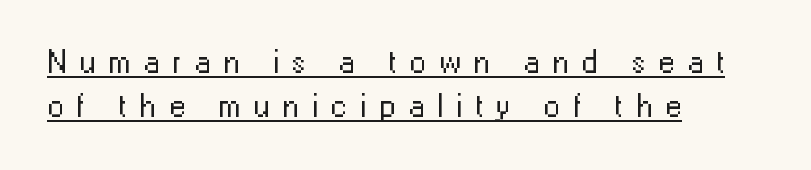
The image shows 33 px regular-weight sans-serif type, upright; set left-aligned, normal line spacing (1.33x), unusually wide letter spacing (+0.39 em), underlined; low stroke contrast and a medium x-height.
